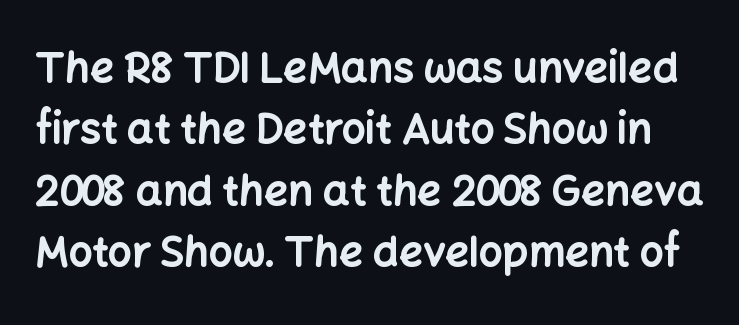
Unlike a traditional serif, this face leaves its strokes unadorned. Standard letterfit; no display-style spreading of the glyphs. The face used here is proportionally spaced, like ordinary book or web type. Just letters on the line, the space beneath them empty. Plenty of ink on the page — the face is bold.
